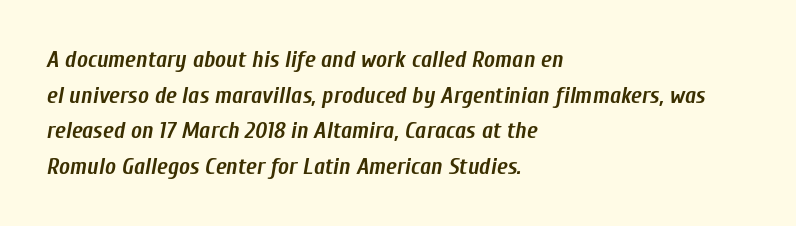
{"italic": "yes", "lean": "right", "slant_degrees": 10, "bold": "yes", "underline": "no", "align": "left", "line_spacing": "normal", "line_spacing_ratio": 1.55, "letter_spacing": "normal", "letter_spacing_em": 0.0, "glyph_px": 23}
